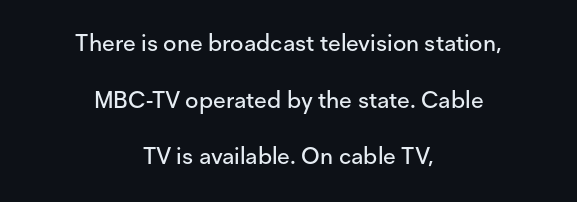
Rows of type keep a wide berth in the vertical direction. Centered paragraph, ragged on both sides. This is roman type, the default non-slanted kind. This rendering leaves character spacing at its baseline value. Any mark beneath the type? The region is blank.
